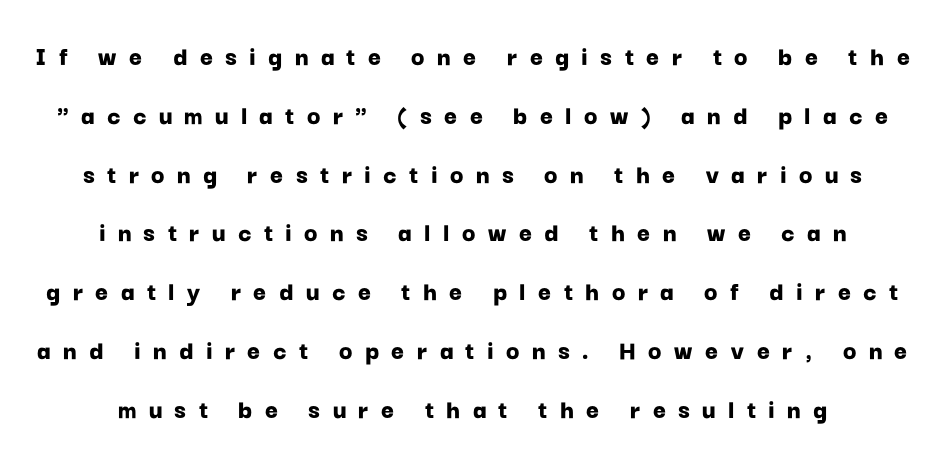
Notice the wide empty band between every row — that's loose leading. Look at the tracking — it's clearly loosened, letters drifting apart. Looks like regular typesetting: each glyph gets only the width it needs. The face used here is a sans, in the tradition of grotesques and geometrics.
